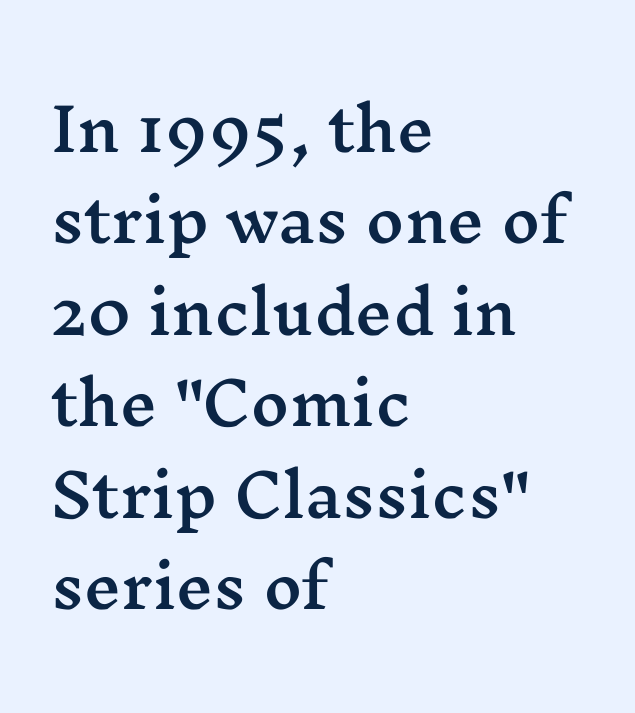
Q: Is the text italic (slanted)? A: No, it is upright.
Q: Is the typeface a serif or a sans-serif typeface? A: Serif.
Q: Is the text underlined? A: No.
Q: How is the paragraph aligned? A: Left-aligned.
Q: Is the spacing between letters normal or unusually wide? A: Normal.
Q: Is the spacing between lines tight, normal or loose? A: Normal.
Q: Width (condensed, normal, or wide)? A: Wide.
Q: Stroke contrast? A: Medium.
Q: x-height? A: Medium.
Q: Monospaced? A: No.
